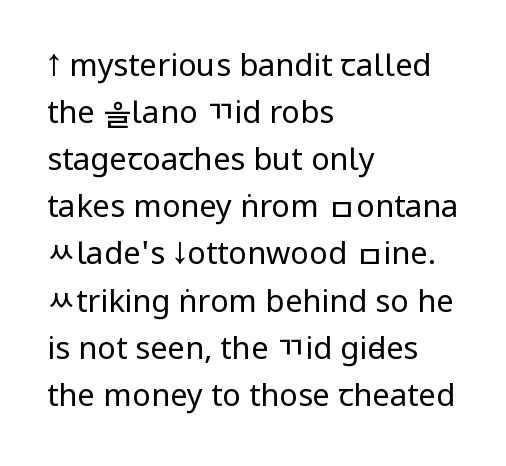
These lines are rendered in a variable-pitch font. This sample uses a sans-serif face. The lettering stays uniformly vertical, giving the passage a roman look. Inter-character spacing is left at the font's built-in metrics.
